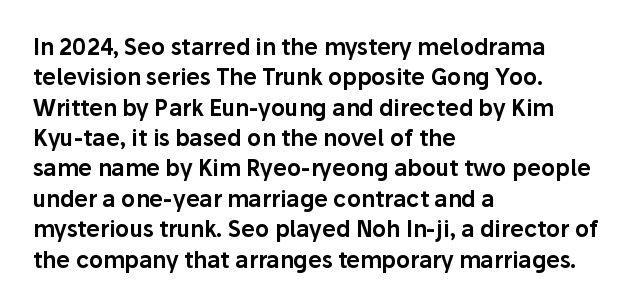
Q: Is the text italic (slanted)? A: No, it is upright.
Q: Is the text underlined? A: No.
Q: How is the paragraph aligned? A: Left-aligned.
Q: Is the spacing between letters normal or unusually wide? A: Normal.
Q: Is the spacing between lines tight, normal or loose? A: Normal.
